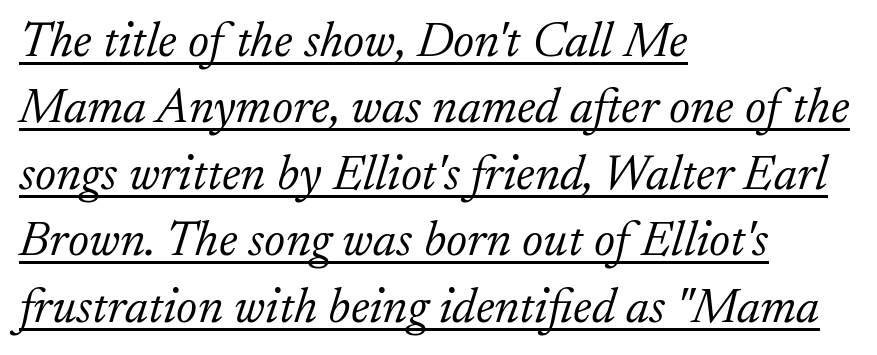
The image shows 50 px light serif type, italic (leaning right); set left-aligned, normal line spacing (1.33x), normal letter spacing, underlined; low stroke contrast and a small x-height.
